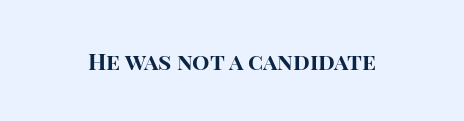
The image shows 23 px bold type, upright; set normal letter spacing, not underlined.
